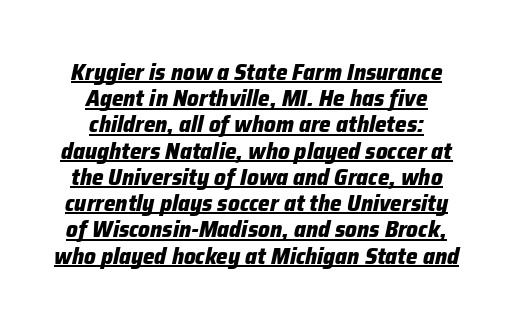
{"italic": "yes", "lean": "right", "slant_degrees": 12, "bold": "yes", "underline": "yes", "align": "center", "line_spacing": "tight", "line_spacing_ratio": 1.14, "letter_spacing": "normal", "letter_spacing_em": 0.0, "glyph_px": 23}
